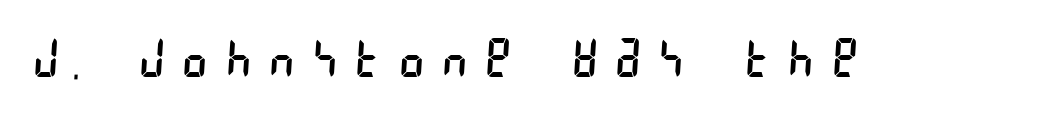
Q: Is the text bold? A: No.
Q: Is the typeface a serif or a sans-serif typeface? A: Sans-serif.
Q: Is the text underlined? A: No.
Q: Is the spacing between letters normal or unusually wide? A: Unusually wide.
Q: Width (condensed, normal, or wide)? A: Condensed.
Q: Stroke contrast? A: Low.
Q: x-height? A: Large.
